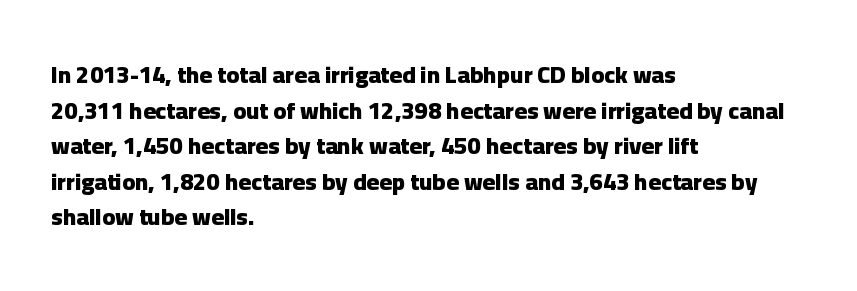
The image shows 24 px bold type, upright; set left-aligned, normal line spacing (1.48x), normal letter spacing, not underlined.
